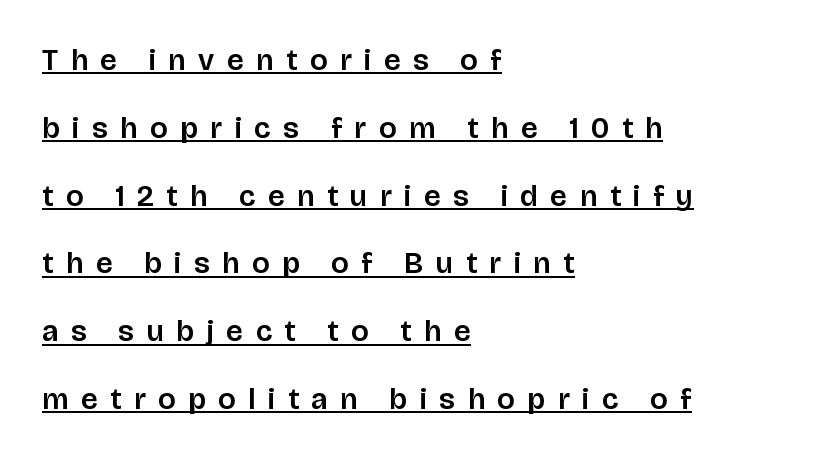
Regarding leading, the lines here are spaced well apart. Compared with undecorated copy, this sample adds a rule below the words. The face used here is proportionally spaced, like ordinary book or web type. These lines were composed using upright roman letters. The characters display no serif detailing; their extremities are plain. The compositor pushed each line to the left boundary.
